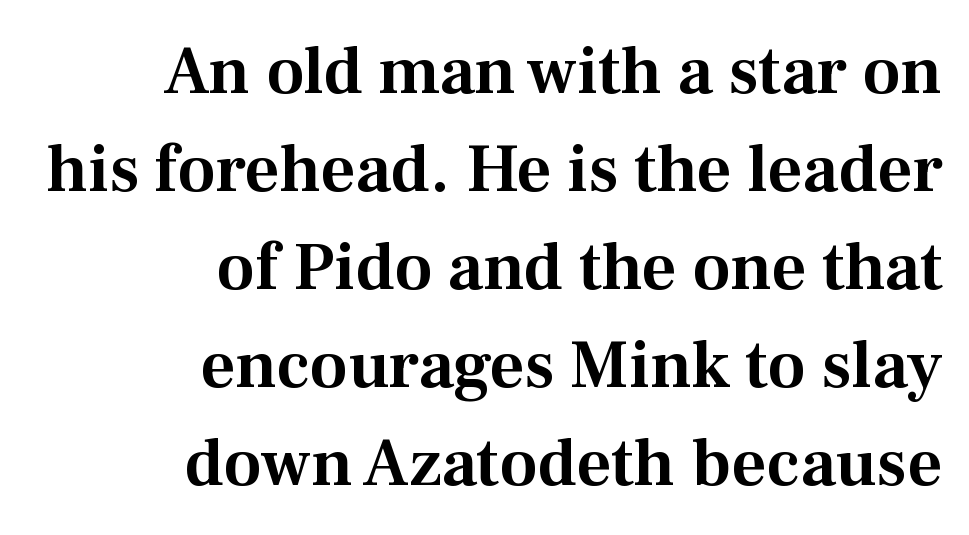
Q: Is the text italic (slanted)? A: No, it is upright.
Q: Is the typeface a serif or a sans-serif typeface? A: Serif.
Q: Is the text underlined? A: No.
Q: How is the paragraph aligned? A: Right-aligned.
Q: Is the spacing between letters normal or unusually wide? A: Normal.
Q: Is the spacing between lines tight, normal or loose? A: Normal.
Q: Width (condensed, normal, or wide)? A: Normal.
Q: Stroke contrast? A: Medium.
Q: x-height? A: Medium.
Q: Monospaced? A: No.
